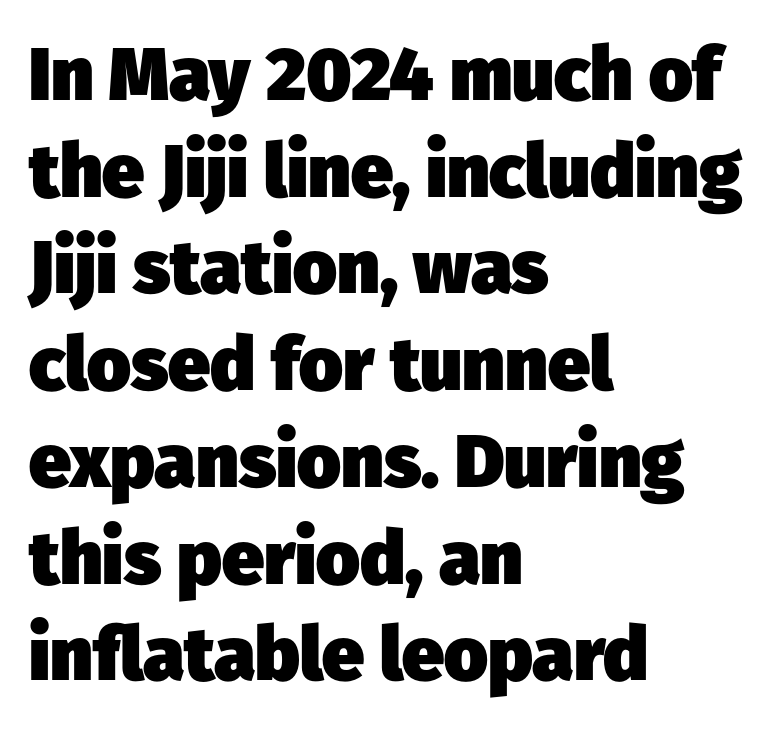
{"serif": "no", "bold": "yes", "weight": "heavy", "width": "normal", "stroke_contrast": "low", "x_height": "medium", "monospaced": "no", "underline": "no", "align": "left", "line_spacing": "normal", "line_spacing_ratio": 1.29, "letter_spacing": "normal", "letter_spacing_em": 0.0, "glyph_px": 75}
